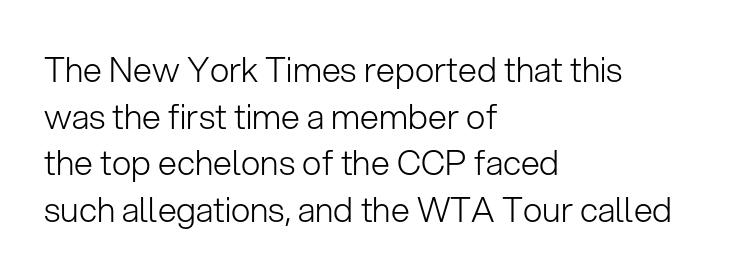
Q: Is the text bold? A: No.
Q: Is the text italic (slanted)? A: No, it is upright.
Q: Is the typeface a serif or a sans-serif typeface? A: Sans-serif.
Q: Is the text underlined? A: No.
Q: How is the paragraph aligned? A: Left-aligned.
Q: Is the spacing between letters normal or unusually wide? A: Normal.
Q: Is the spacing between lines tight, normal or loose? A: Normal.
Q: Width (condensed, normal, or wide)? A: Normal.
Q: Stroke contrast? A: Low.
Q: x-height? A: Medium.
Q: Monospaced? A: No.
